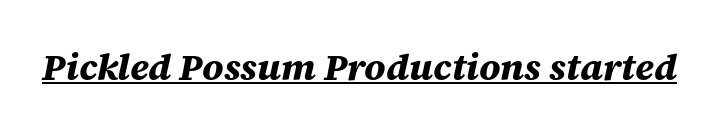
Glance below the letters and you will spot a drawn line. Note the varied advance widths — an 'i' is clearly narrower than an 'm'. Every letter is thick-stroked: bold, no question. You could call the tracking neutral — neither tight nor loose.
